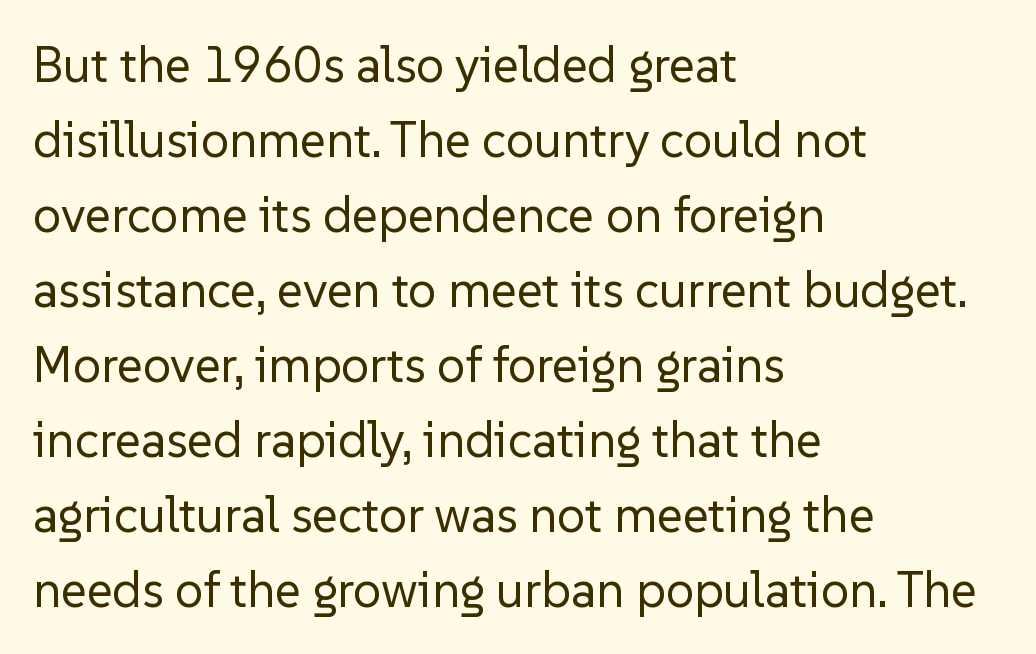
{"serif": "no", "italic": "no", "bold": "no", "weight": "regular", "width": "normal", "stroke_contrast": "low", "x_height": "medium", "monospaced": "no", "underline": "no", "align": "left", "line_spacing": "normal", "line_spacing_ratio": 1.5, "letter_spacing": "normal", "letter_spacing_em": 0.0, "glyph_px": 50}
